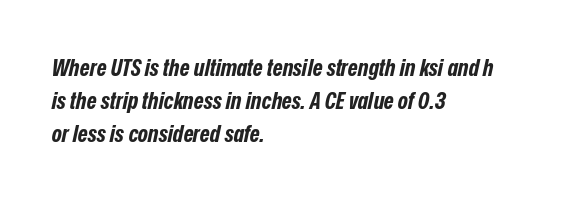
The image shows 24 px bold type, italic (leaning right); set left-aligned, normal line spacing (1.37x), normal letter spacing, not underlined.
